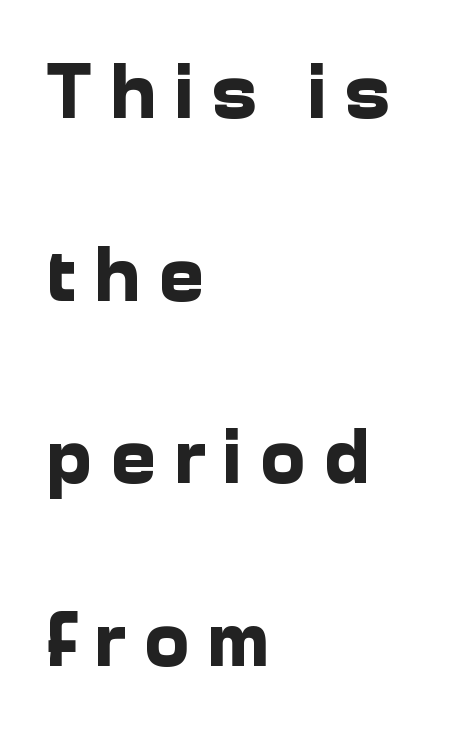
{"serif": "no", "italic": "no", "bold": "yes", "weight": "bold", "width": "normal", "stroke_contrast": "low", "x_height": "medium", "monospaced": "no", "underline": "no", "align": "left", "line_spacing": "loose", "line_spacing_ratio": 2.34, "letter_spacing": "wide", "letter_spacing_em": 0.22, "glyph_px": 78}
